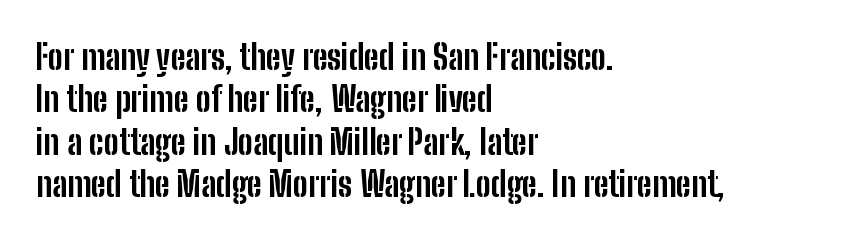
Q: Is the text bold? A: Yes.
Q: Is the text italic (slanted)? A: No, it is upright.
Q: Is the typeface a serif or a sans-serif typeface? A: Sans-serif.
Q: Is the text underlined? A: No.
Q: How is the paragraph aligned? A: Left-aligned.
Q: Is the spacing between letters normal or unusually wide? A: Normal.
Q: Is the spacing between lines tight, normal or loose? A: Normal.
Q: Width (condensed, normal, or wide)? A: Condensed.
Q: Stroke contrast? A: Low.
Q: x-height? A: Medium.
Q: Monospaced? A: No.
